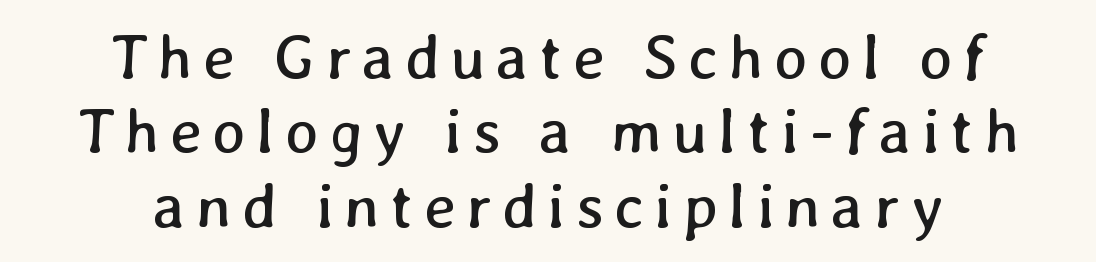
Words float on clear page, feet unadorned. Each line is balanced around a shared central axis. Heaviness? Minimal to ordinary, like unemphasized prose. The face used here is proportionally spaced, like ordinary book or web type.
